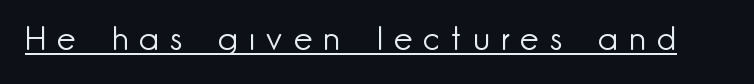
Q: Is the text bold? A: No.
Q: Is the text italic (slanted)? A: No, it is upright.
Q: Is the typeface a serif or a sans-serif typeface? A: Sans-serif.
Q: Is the text underlined? A: Yes.
Q: Is the spacing between letters normal or unusually wide? A: Unusually wide.
Q: Width (condensed, normal, or wide)? A: Normal.
Q: Stroke contrast? A: Low.
Q: x-height? A: Small.
Q: Monospaced? A: No.
